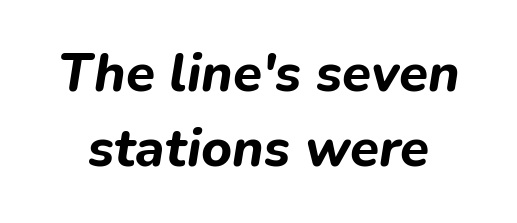
Q: Is the text bold? A: Yes.
Q: Is the text italic (slanted)? A: Yes, it leans right by about 9 degrees.
Q: Is the text underlined? A: No.
Q: Is the spacing between letters normal or unusually wide? A: Normal.
Q: Is the spacing between lines tight, normal or loose? A: Normal.
Q: Width (condensed, normal, or wide)? A: Normal.
Q: Stroke contrast? A: Low.
Q: x-height? A: Medium.
Q: Monospaced? A: No.
